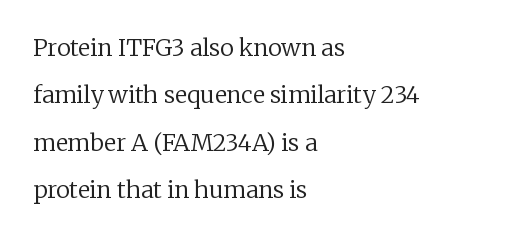
Successive baselines arrive slowly, with a big drop between each. This sample is left-justified, so line endings fall wherever the words run out. This is the regular roman posture of the typeface. Tracking here is standard; glyphs follow each other at the usual distance. Check the space under the baseline: it is left empty.
